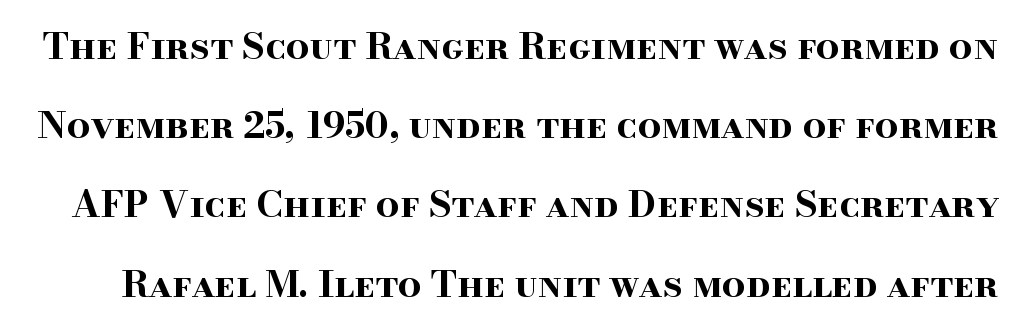
The face used here is proportionally spaced, like ordinary book or web type. Beneath every word, the page is bare. Ascenders rise straight up at ninety degrees. Typographically, this falls in the serif category. The space between consecutive lines is lavish.
